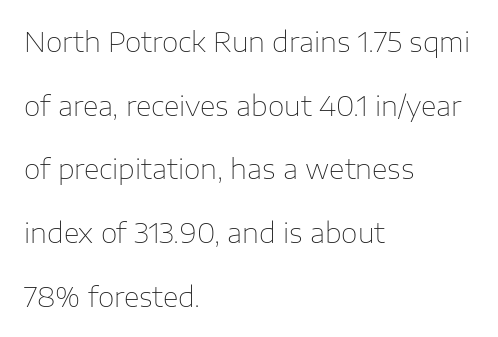
This is not heavy type; no bold has been used. This sample uses an upright cut, with every glyph sitting square on the baseline. Type without underlining. Airy leading. This sample uses plain, unmodified letter spacing.
